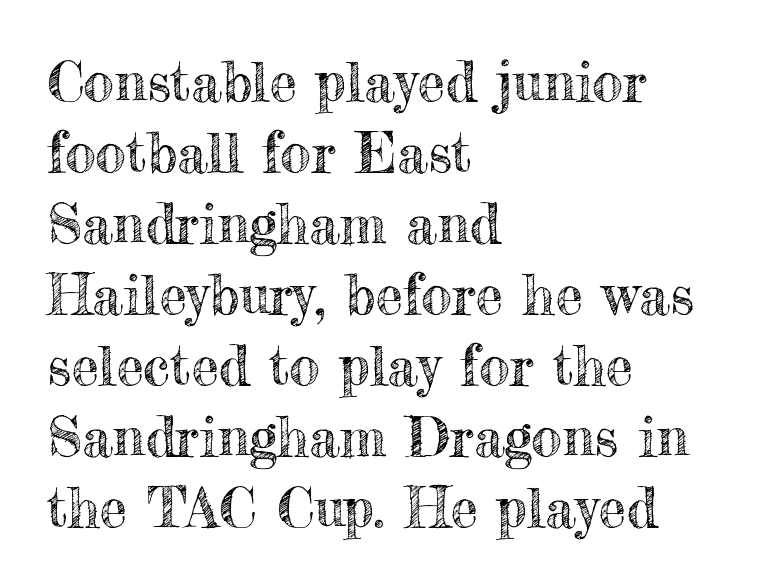
Q: Is the text italic (slanted)? A: No, it is upright.
Q: Is the text underlined? A: No.
Q: How is the paragraph aligned? A: Left-aligned.
Q: Is the spacing between letters normal or unusually wide? A: Normal.
Q: Is the spacing between lines tight, normal or loose? A: Normal.
Q: Width (condensed, normal, or wide)? A: Normal.
Q: x-height? A: Small.
Q: Monospaced? A: No.
